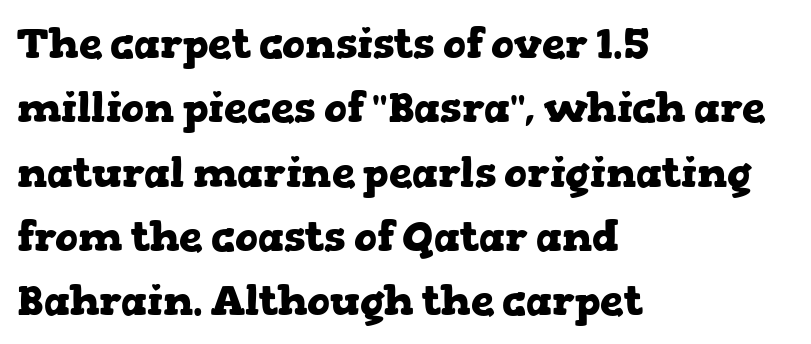
The image shows 42 px heavy, wide serif type, upright; set left-aligned, normal line spacing (1.53x), normal letter spacing, not underlined; low stroke contrast and a medium x-height.
